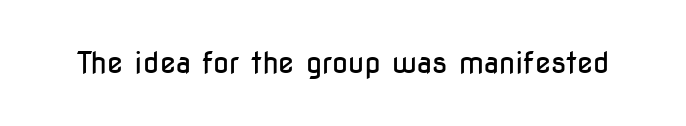
Does the type have serifs? No, each stem ends abruptly. The letters advance in unequal steps, a hallmark of proportional type. On a weight scale, this lands at 450 or below. Inter-character spacing is left at the font's built-in metrics. The space beneath each line is pristine and unruled. Posture: vertical.
